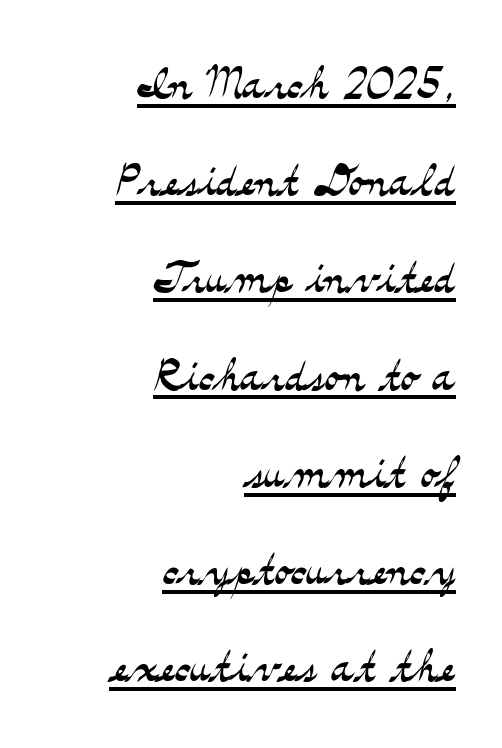
{"serif": "yes", "bold": "no", "weight": "light", "width": "wide", "stroke_contrast": "medium", "x_height": "small", "monospaced": "no", "underline": "yes", "align": "right", "line_spacing": "normal", "line_spacing_ratio": 1.62, "letter_spacing": "normal", "letter_spacing_em": 0.0, "glyph_px": 60}
